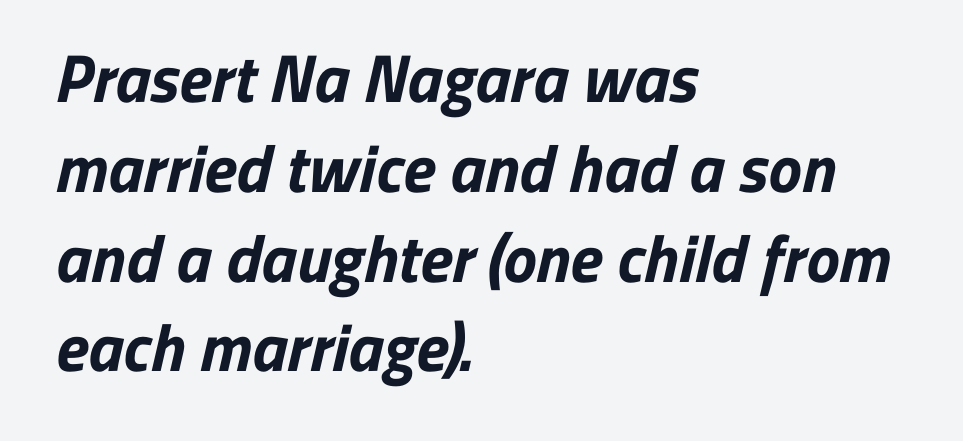
{"serif": "no", "bold": "yes", "weight": "bold", "width": "normal", "stroke_contrast": "low", "x_height": "medium", "monospaced": "no", "underline": "no", "align": "left", "line_spacing": "normal", "line_spacing_ratio": 1.34, "letter_spacing": "normal", "letter_spacing_em": 0.0, "glyph_px": 67}
